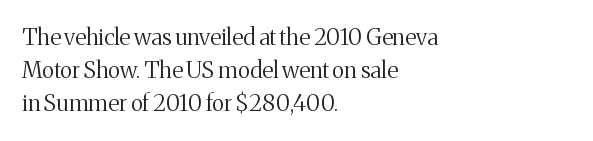
Q: Is the text bold? A: No.
Q: Is the text italic (slanted)? A: No, it is upright.
Q: Is the text underlined? A: No.
Q: How is the paragraph aligned? A: Left-aligned.
Q: Is the spacing between letters normal or unusually wide? A: Normal.
Q: Is the spacing between lines tight, normal or loose? A: Normal.
